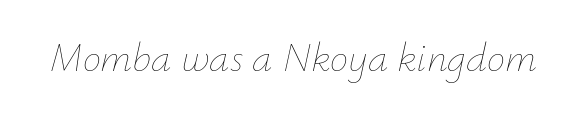
A light-to-regular cut is what we see here. Yep, that's italic — everything's leaning. Nobody drew a line under any word here. Varying glyph widths throughout — classic text-font behaviour. Honestly, the letter spacing is just normal — you wouldn't notice it.
